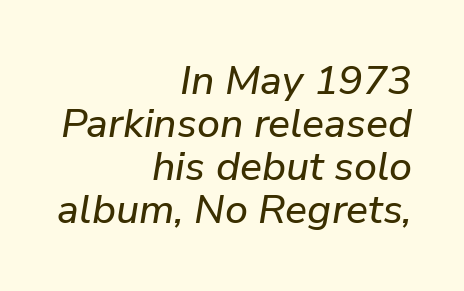
The image shows 41 px text type, italic (leaning right); set right-aligned, tight line spacing (1.05x), normal letter spacing, not underlined; low stroke contrast and a medium x-height.
